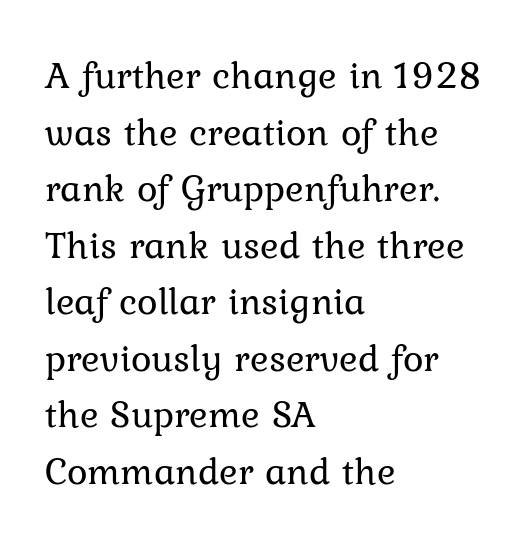
Q: Is the text bold? A: No.
Q: Is the text italic (slanted)? A: No, it is upright.
Q: Is the typeface a serif or a sans-serif typeface? A: Serif.
Q: Is the text underlined? A: No.
Q: How is the paragraph aligned? A: Left-aligned.
Q: Is the spacing between letters normal or unusually wide? A: Normal.
Q: Is the spacing between lines tight, normal or loose? A: Normal.
Q: Width (condensed, normal, or wide)? A: Normal.
Q: Stroke contrast? A: Low.
Q: x-height? A: Medium.
Q: Monospaced? A: No.
